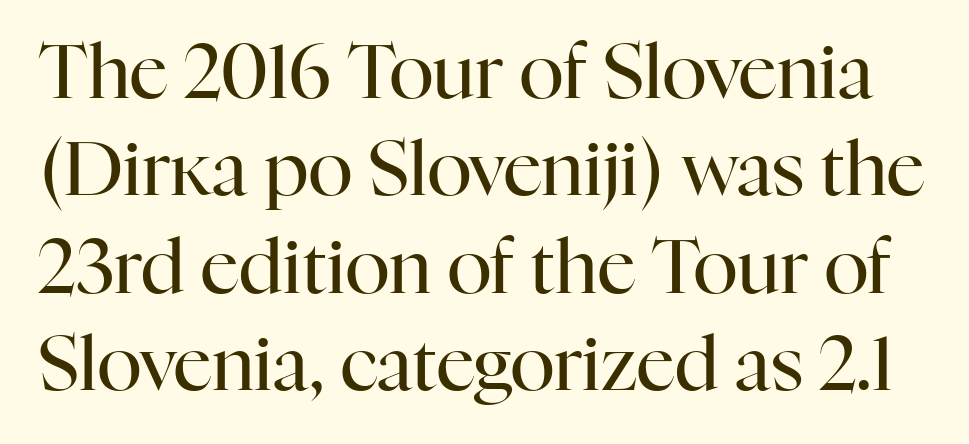
The image shows 75 px regular-weight serif type, upright; set normal line spacing (1.3x), normal letter spacing, not underlined; high stroke contrast and a medium x-height.
